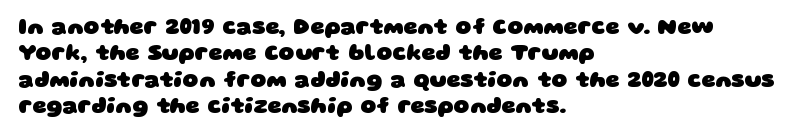
The image shows 22 px bold type; set left-aligned, line spacing 1.2x, normal letter spacing, not underlined.
